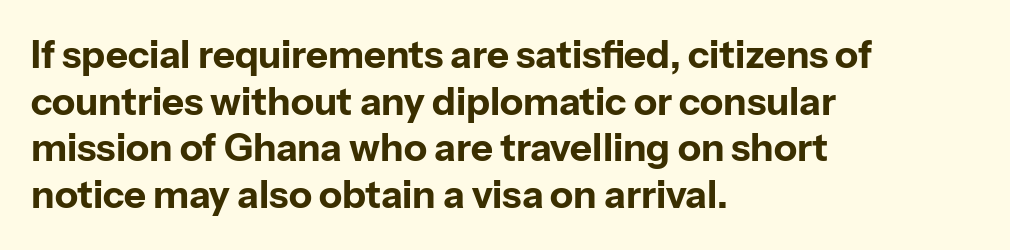
{"serif": "no", "italic": "no", "bold": "yes", "weight": "bold", "width": "normal", "stroke_contrast": "low", "x_height": "medium", "monospaced": "no", "underline": "no", "align": "left", "line_spacing_ratio": 1.23, "letter_spacing": "normal", "letter_spacing_em": 0.0, "glyph_px": 38}
